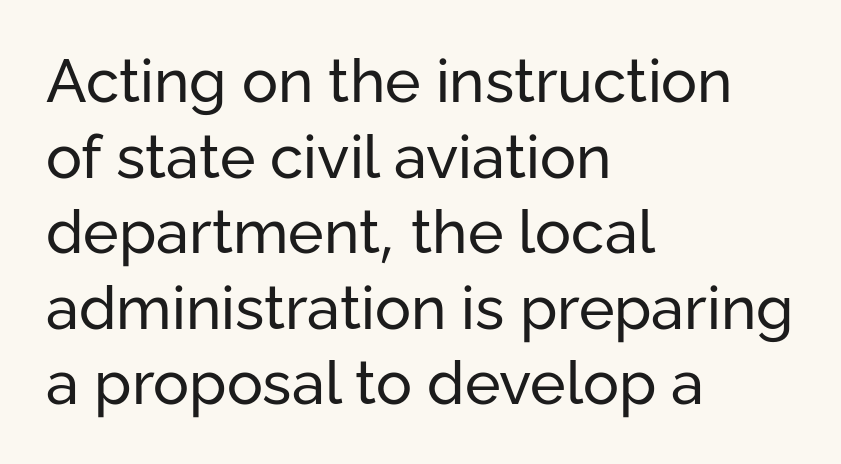
Q: Is the text bold? A: No.
Q: Is the text italic (slanted)? A: No, it is upright.
Q: Is the typeface a serif or a sans-serif typeface? A: Sans-serif.
Q: Is the text underlined? A: No.
Q: How is the paragraph aligned? A: Left-aligned.
Q: Is the spacing between letters normal or unusually wide? A: Normal.
Q: Is the spacing between lines tight, normal or loose? A: Normal.
Q: Width (condensed, normal, or wide)? A: Normal.
Q: Stroke contrast? A: Low.
Q: x-height? A: Medium.
Q: Monospaced? A: No.
